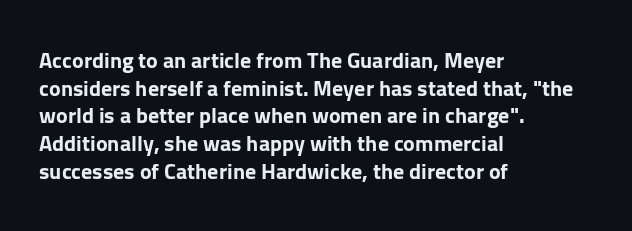
{"italic": "no", "bold": "yes", "underline": "no", "align": "left", "line_spacing": "normal", "line_spacing_ratio": 1.26, "letter_spacing": "normal", "letter_spacing_em": 0.0, "glyph_px": 22}
